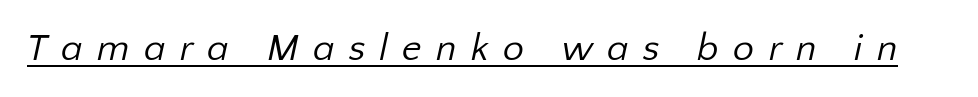
{"serif": "no", "bold": "no", "weight": "regular", "width": "normal", "stroke_contrast": "low", "x_height": "medium", "monospaced": "no", "underline": "yes", "letter_spacing": "wide", "letter_spacing_em": 0.37, "glyph_px": 38}
